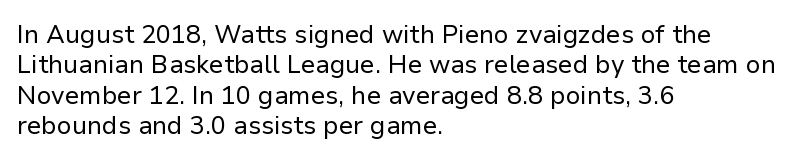
{"italic": "no", "bold": "no", "underline": "no", "align": "left", "line_spacing_ratio": 1.22, "letter_spacing": "normal", "letter_spacing_em": 0.0, "glyph_px": 25}
